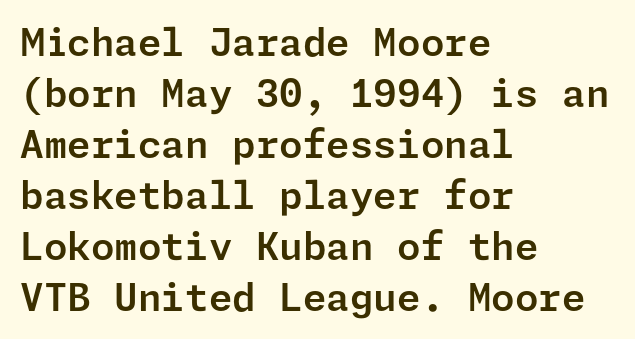
{"serif": "no", "italic": "no", "width": "normal", "stroke_contrast": "low", "x_height": "medium", "underline": "no", "align": "left", "line_spacing": "normal", "line_spacing_ratio": 1.34, "letter_spacing": "normal", "letter_spacing_em": 0.0, "glyph_px": 38}
